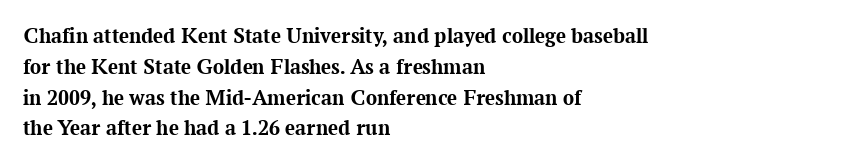
{"italic": "no", "bold": "yes", "underline": "no", "align": "left", "line_spacing": "normal", "line_spacing_ratio": 1.4, "letter_spacing": "normal", "letter_spacing_em": 0.0, "glyph_px": 22}
